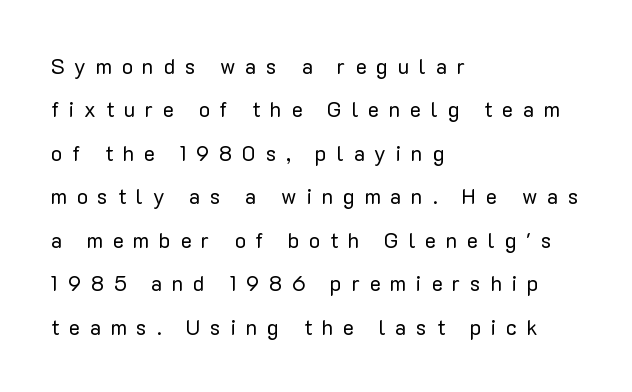
{"italic": "no", "bold": "no", "underline": "no", "align": "left", "line_spacing": "loose", "line_spacing_ratio": 2.07, "letter_spacing": "wide", "letter_spacing_em": 0.46, "glyph_px": 21}
